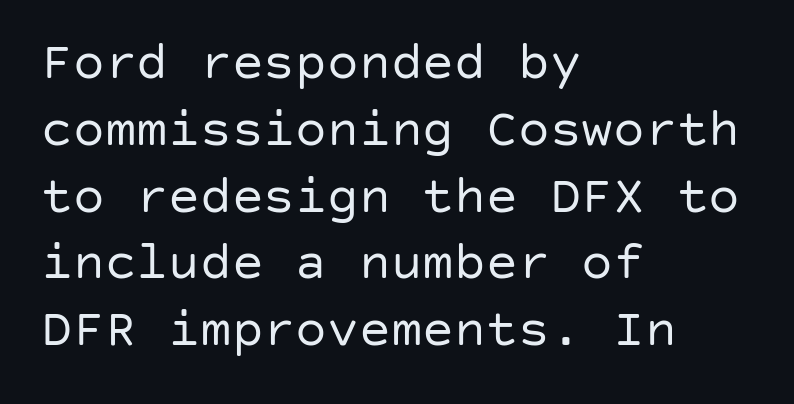
{"serif": "no", "italic": "no", "bold": "no", "weight": "regular", "width": "normal", "stroke_contrast": "low", "x_height": "large", "underline": "no", "align": "left", "line_spacing": "normal", "line_spacing_ratio": 1.26, "letter_spacing": "normal", "letter_spacing_em": 0.0, "glyph_px": 53}
